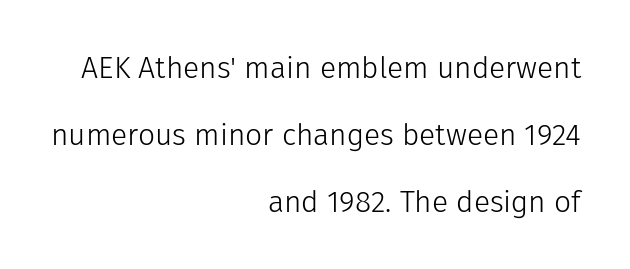
{"serif": "no", "italic": "no", "bold": "no", "weight": "light", "width": "normal", "stroke_contrast": "low", "x_height": "medium", "monospaced": "no", "underline": "no", "align": "right", "line_spacing": "loose", "line_spacing_ratio": 2.23, "letter_spacing": "normal", "letter_spacing_em": 0.0, "glyph_px": 30}
